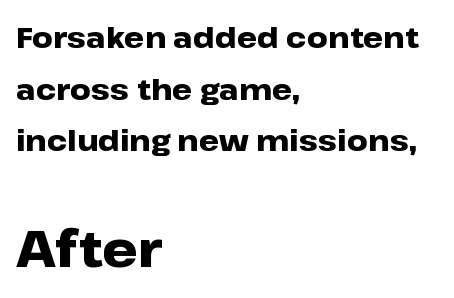
Q: Is the text bold? A: Yes.
Q: Is the text italic (slanted)? A: No, it is upright.
Q: Is the typeface a serif or a sans-serif typeface? A: Sans-serif.
Q: Is the text underlined? A: No.
Q: How is the paragraph aligned? A: Left-aligned.
Q: Is the spacing between letters normal or unusually wide? A: Normal.
Q: Which block of text is set in a larger size, the first (top) or the second (bottom)? A: The second (bottom) one.
Q: Width (condensed, normal, or wide)? A: Wide.
Q: Stroke contrast? A: Low.
Q: x-height? A: Medium.
Q: Monospaced? A: No.
